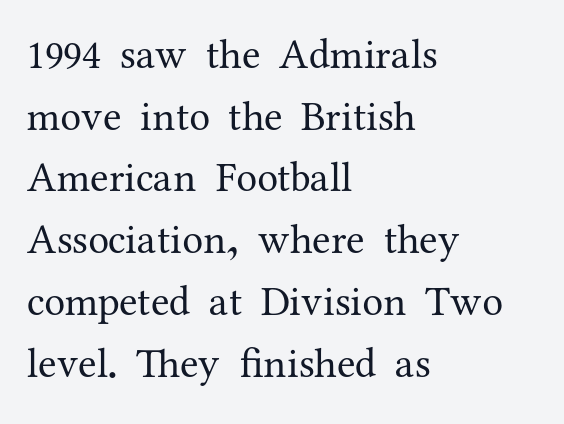
The image shows 42 px regular-weight serif type, upright; set left-aligned, normal line spacing (1.47x), normal letter spacing, not underlined; medium stroke contrast and a medium x-height.
